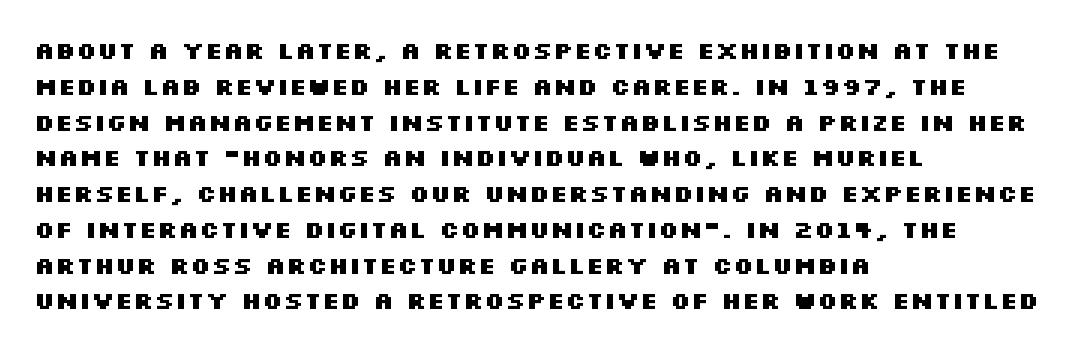
Italic: no, the glyphs are upright roman. Reading down the column, the eye jumps a familiar distance to each next line. Each row of text sits above clean, open space. Chunky letters — that's bold for sure.
